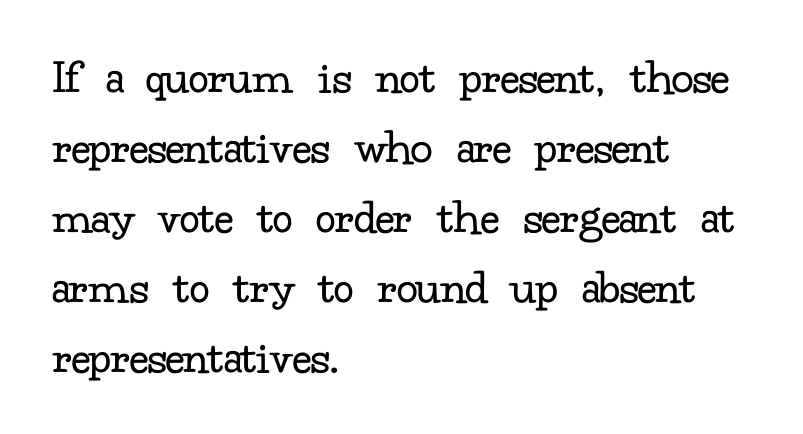
Q: Is the text bold? A: No.
Q: Is the text italic (slanted)? A: No, it is upright.
Q: Is the typeface a serif or a sans-serif typeface? A: Serif.
Q: Is the text underlined? A: No.
Q: How is the paragraph aligned? A: Left-aligned.
Q: Is the spacing between letters normal or unusually wide? A: Normal.
Q: Is the spacing between lines tight, normal or loose? A: Normal.
Q: Width (condensed, normal, or wide)? A: Normal.
Q: Stroke contrast? A: Low.
Q: x-height? A: Small.
Q: Monospaced? A: No.
